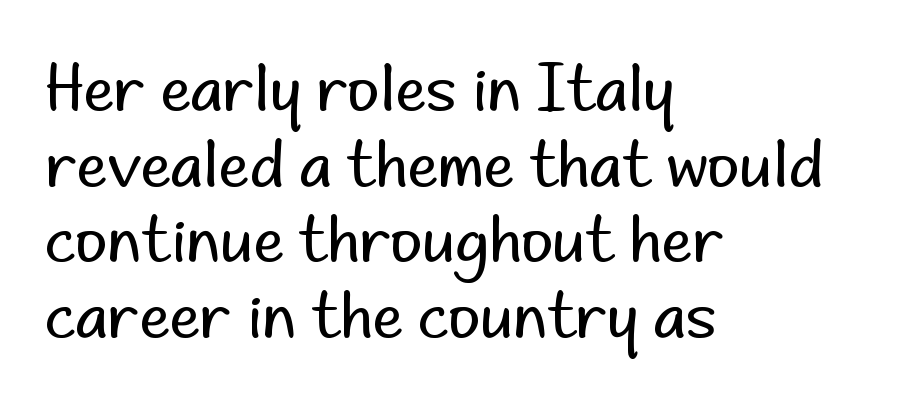
The image shows 62 px regular-weight sans-serif type, upright; set left-aligned, line spacing 1.22x, normal letter spacing, not underlined; low stroke contrast and a small x-height.
